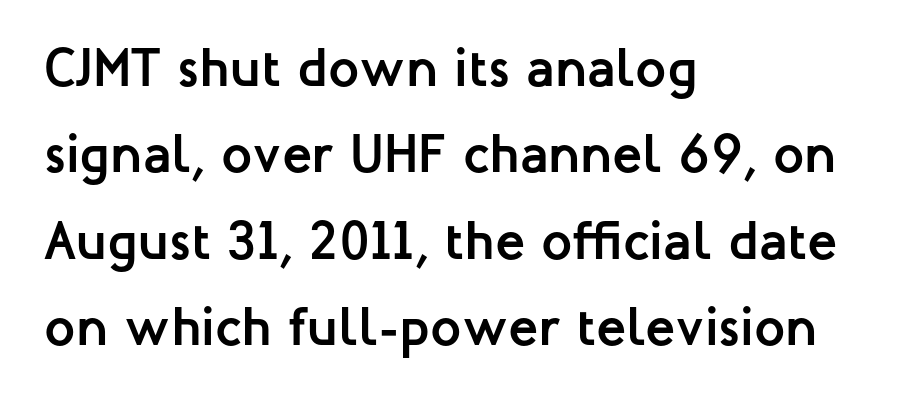
{"serif": "no", "italic": "no", "bold": "yes", "weight": "semibold", "width": "normal", "stroke_contrast": "low", "x_height": "medium", "monospaced": "no", "underline": "no", "align": "left", "line_spacing": "normal", "line_spacing_ratio": 1.57, "letter_spacing": "normal", "letter_spacing_em": 0.0, "glyph_px": 55}
